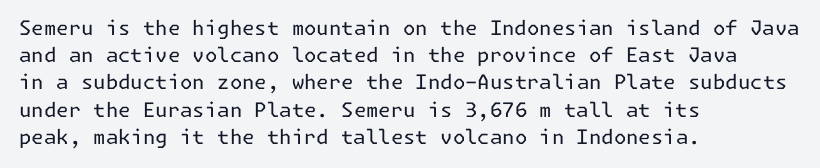
Q: Is the text bold? A: No.
Q: Is the text italic (slanted)? A: No, it is upright.
Q: Is the text underlined? A: No.
Q: How is the paragraph aligned? A: Left-aligned.
Q: Is the spacing between letters normal or unusually wide? A: Normal.
Q: Is the spacing between lines tight, normal or loose? A: Normal.
